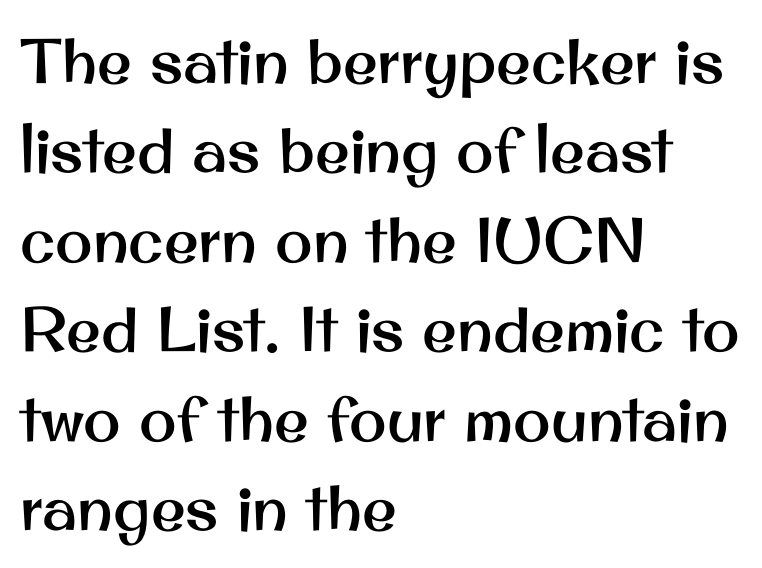
{"serif": "no", "italic": "no", "width": "normal", "stroke_contrast": "medium", "x_height": "small", "monospaced": "no", "underline": "no", "align": "left", "line_spacing": "normal", "line_spacing_ratio": 1.42, "letter_spacing": "normal", "letter_spacing_em": 0.0, "glyph_px": 63}
